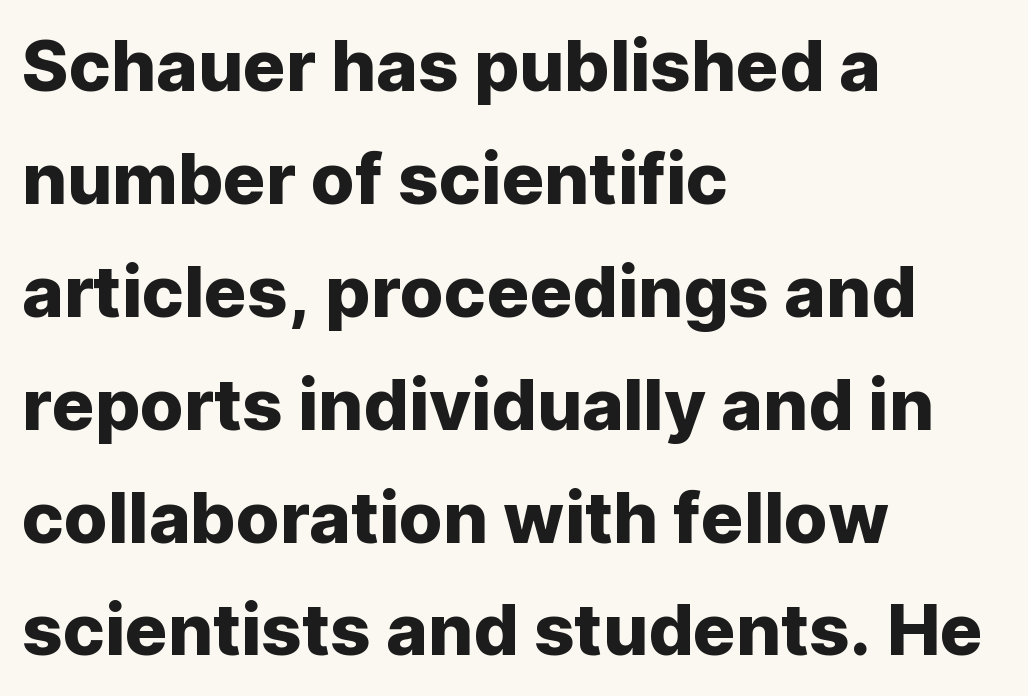
Q: Is the text italic (slanted)? A: No, it is upright.
Q: Is the typeface a serif or a sans-serif typeface? A: Sans-serif.
Q: Is the text underlined? A: No.
Q: How is the paragraph aligned? A: Left-aligned.
Q: Is the spacing between letters normal or unusually wide? A: Normal.
Q: Is the spacing between lines tight, normal or loose? A: Normal.
Q: Width (condensed, normal, or wide)? A: Normal.
Q: Stroke contrast? A: Low.
Q: x-height? A: Medium.
Q: Monospaced? A: No.
